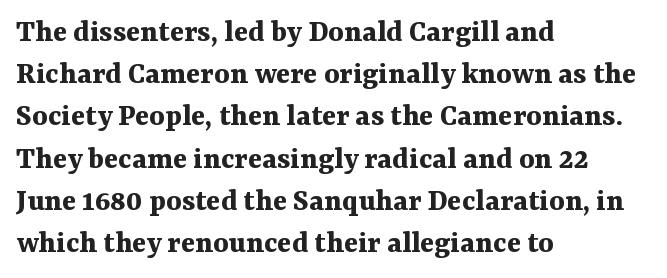
These lines keep a tight, regular rhythm from letter to letter. The space beneath each line is pristine and unruled. No italicization has been applied; the sample stays upright. These words are printed bold, with thick strokes throughout. The rows are spaced the way most documents space them. Looks like regular typesetting: each glyph gets only the width it needs.
